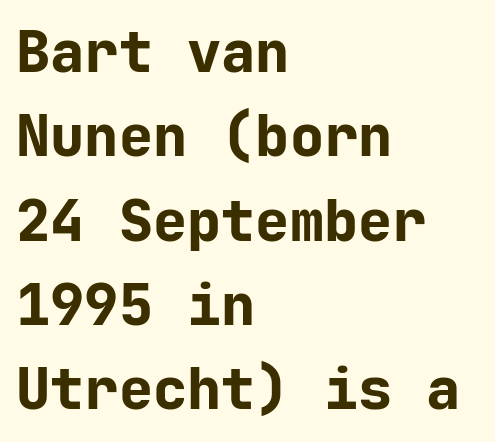
The image shows 57 px bold sans-serif type, upright, monospaced; set left-aligned, normal line spacing (1.48x), normal letter spacing, not underlined; low stroke contrast and a medium x-height.
